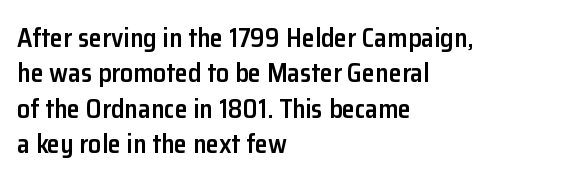
Q: Is the text bold? A: Semi-bold.
Q: Is the text italic (slanted)? A: No, it is upright.
Q: Is the text underlined? A: No.
Q: How is the paragraph aligned? A: Left-aligned.
Q: Is the spacing between letters normal or unusually wide? A: Normal.
Q: Is the spacing between lines tight, normal or loose? A: Normal.
